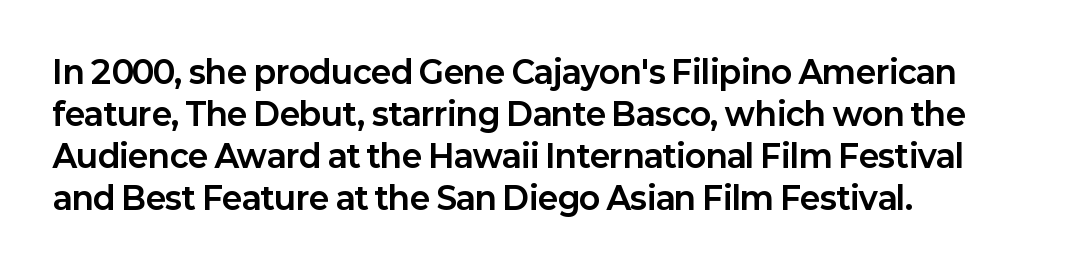
The image shows 31 px bold sans-serif type, upright; set left-aligned, normal line spacing (1.36x), normal letter spacing, not underlined; low stroke contrast and a medium x-height.
